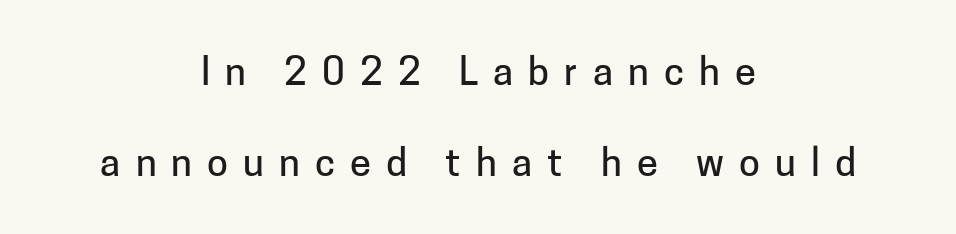
Q: Is the text italic (slanted)? A: No, it is upright.
Q: Is the typeface a serif or a sans-serif typeface? A: Sans-serif.
Q: Is the text underlined? A: No.
Q: How is the paragraph aligned? A: Centered.
Q: Is the spacing between letters normal or unusually wide? A: Unusually wide.
Q: Is the spacing between lines tight, normal or loose? A: Loose.
Q: Width (condensed, normal, or wide)? A: Normal.
Q: Stroke contrast? A: Low.
Q: x-height? A: Medium.
Q: Monospaced? A: No.
